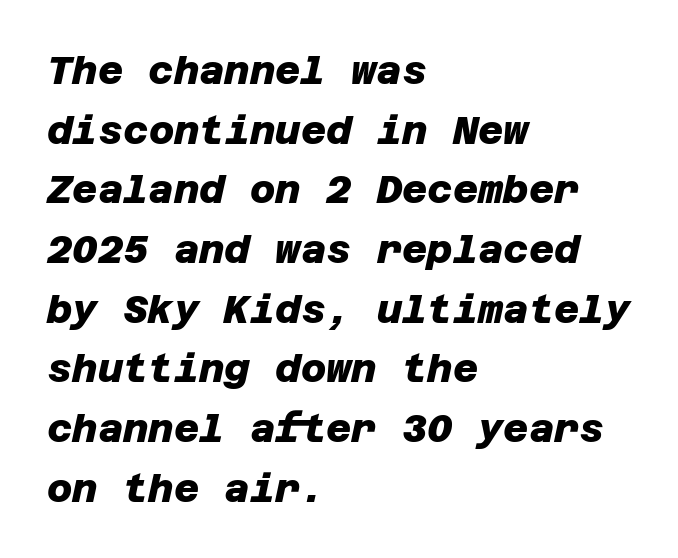
Q: Is the text bold? A: Yes.
Q: Is the typeface a serif or a sans-serif typeface? A: Sans-serif.
Q: Is the text underlined? A: No.
Q: How is the paragraph aligned? A: Left-aligned.
Q: Is the spacing between letters normal or unusually wide? A: Normal.
Q: Is the spacing between lines tight, normal or loose? A: Normal.
Q: Width (condensed, normal, or wide)? A: Normal.
Q: Stroke contrast? A: Low.
Q: x-height? A: Large.
